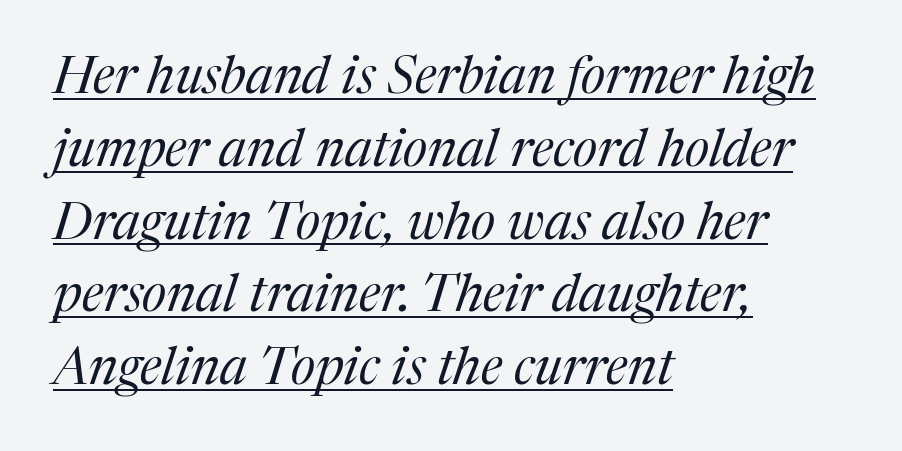
{"serif": "yes", "italic": "yes", "lean": "right", "slant_degrees": 17, "bold": "no", "weight": "regular", "width": "normal", "stroke_contrast": "medium", "x_height": "medium", "monospaced": "no", "underline": "yes", "align": "left", "line_spacing": "normal", "line_spacing_ratio": 1.4, "letter_spacing": "normal", "letter_spacing_em": 0.0, "glyph_px": 52}
